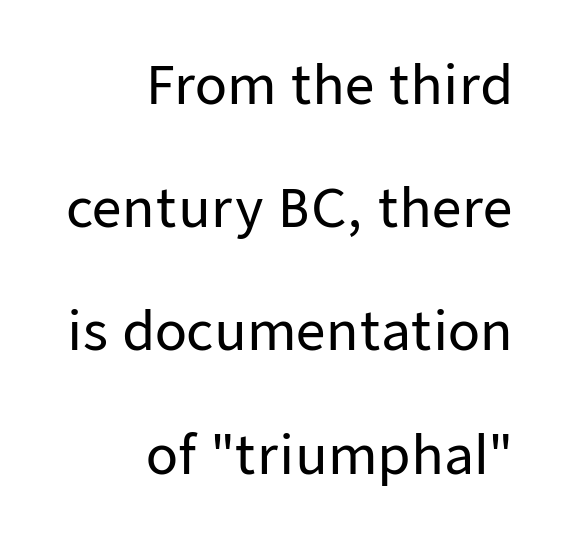
Loosely led — the rows are spread out. Type without underlining. Are there feet on the stems? There aren't — it's a sans. The passage shown is typed in a proportional face where columns would drift. Between one letter and the next there's only the usual sliver of space.
